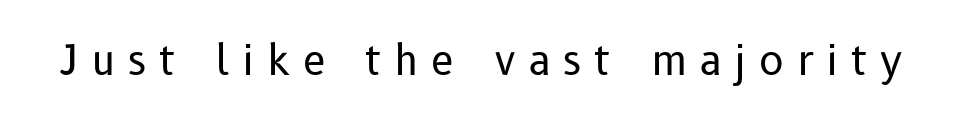
Q: Is the text bold? A: No.
Q: Is the text italic (slanted)? A: No, it is upright.
Q: Is the typeface a serif or a sans-serif typeface? A: Sans-serif.
Q: Is the text underlined? A: No.
Q: Is the spacing between letters normal or unusually wide? A: Unusually wide.
Q: Width (condensed, normal, or wide)? A: Normal.
Q: Stroke contrast? A: Low.
Q: x-height? A: Medium.
Q: Monospaced? A: No.
